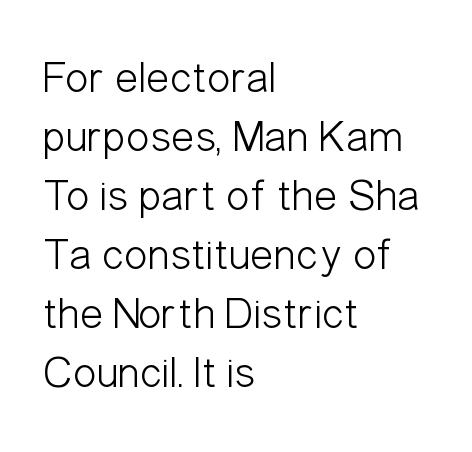
{"serif": "no", "italic": "no", "bold": "no", "weight": "light", "width": "condensed", "stroke_contrast": "low", "x_height": "medium", "monospaced": "no", "underline": "no", "align": "left", "line_spacing": "normal", "line_spacing_ratio": 1.34, "letter_spacing": "normal", "letter_spacing_em": 0.0, "glyph_px": 44}
